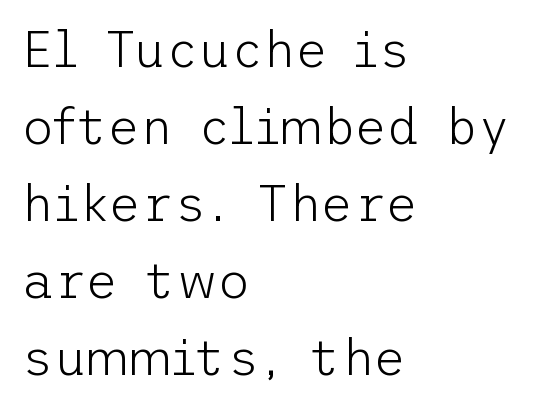
{"serif": "no", "italic": "no", "bold": "no", "weight": "light", "width": "normal", "stroke_contrast": "low", "x_height": "medium", "underline": "no", "align": "left", "line_spacing": "normal", "line_spacing_ratio": 1.54, "letter_spacing": "normal", "letter_spacing_em": 0.0, "glyph_px": 50}
